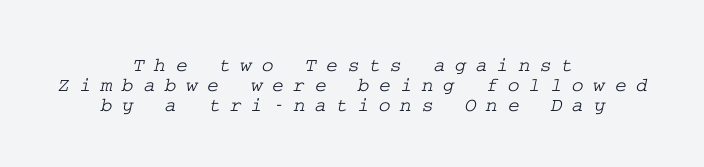
Q: Is the text underlined? A: No.
Q: How is the paragraph aligned? A: Centered.
Q: Is the spacing between letters normal or unusually wide? A: Unusually wide.
Q: Is the spacing between lines tight, normal or loose? A: Tight.
